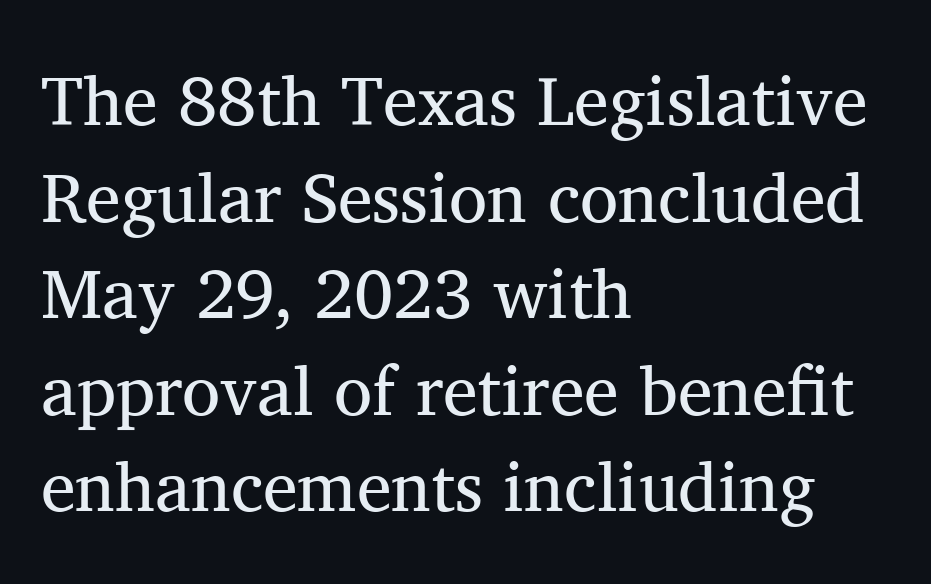
Each row of text sits above clean, open space. Posture: upright roman. These lines stack with their left ends in a neat column. One glance says typical: line gaps are just what's usual. On a weight scale, this lands at 450 or below.
